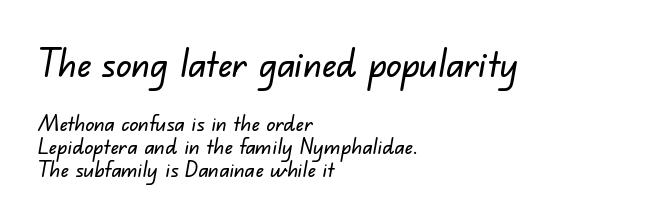
Q: Is the typeface a serif or a sans-serif typeface? A: Sans-serif.
Q: Is the text underlined? A: No.
Q: How is the paragraph aligned? A: Left-aligned.
Q: Is the spacing between letters normal or unusually wide? A: Normal.
Q: Is the spacing between lines tight, normal or loose? A: Tight.
Q: Which block of text is set in a larger size, the first (top) or the second (bottom)? A: The first (top) one.
Q: Width (condensed, normal, or wide)? A: Normal.
Q: Stroke contrast? A: Low.
Q: x-height? A: Small.
Q: Monospaced? A: No.
